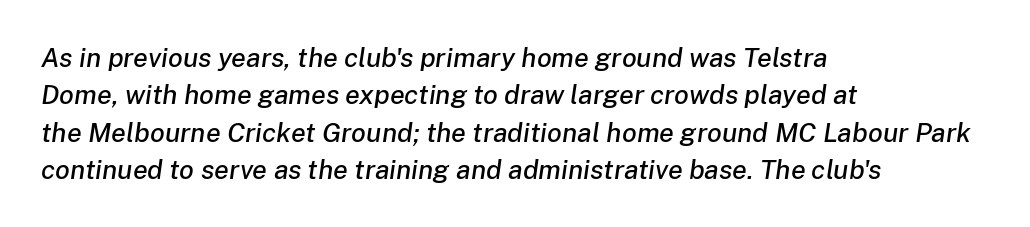
Tall strokes in this sample are angled rather than plumb. The face used here is rendered with its standard letterfit. All the whitespace from short lines collects on the right. One glance says typical: line gaps are just what's usual.
